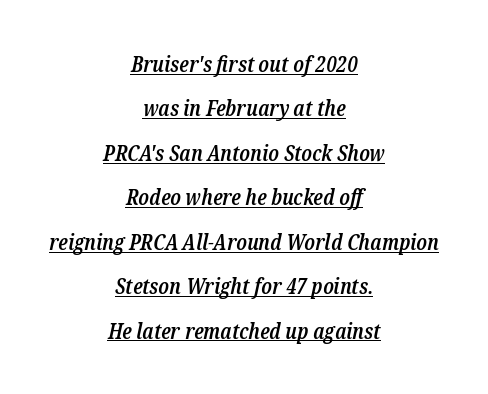
Interline gaps are noticeably wide in this sample. Does a line run under the words? Yes, clearly. Emphasis by weight is partial: semibold. Horizontal alignment here is central, giving a formal, balanced look.
